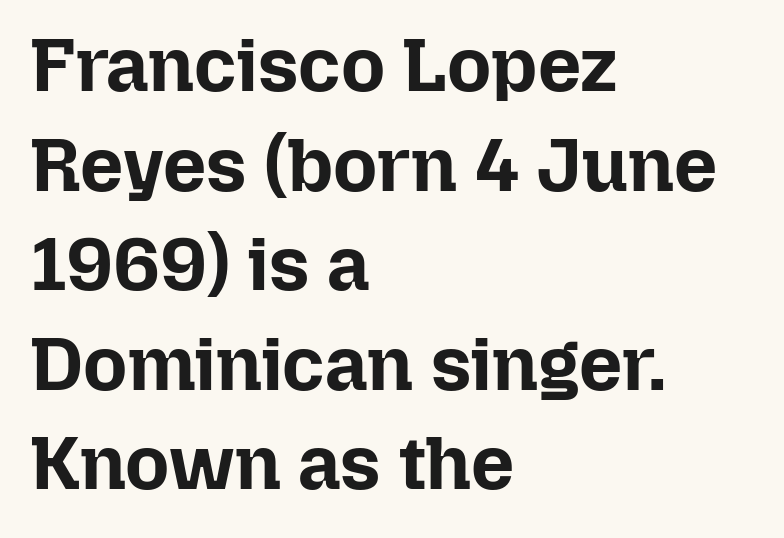
{"italic": "no", "bold": "yes", "weight": "bold", "width": "normal", "stroke_contrast": "low", "x_height": "medium", "monospaced": "no", "underline": "no", "align": "left", "line_spacing": "normal", "line_spacing_ratio": 1.31, "letter_spacing": "normal", "letter_spacing_em": 0.0, "glyph_px": 76}
